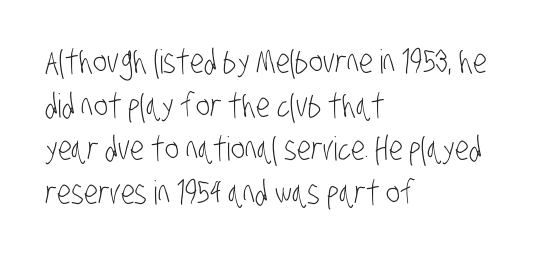
Q: Is the text bold? A: No.
Q: Is the typeface a serif or a sans-serif typeface? A: Sans-serif.
Q: Is the text underlined? A: No.
Q: How is the paragraph aligned? A: Left-aligned.
Q: Is the spacing between letters normal or unusually wide? A: Normal.
Q: Is the spacing between lines tight, normal or loose? A: Normal.
Q: Width (condensed, normal, or wide)? A: Condensed.
Q: Stroke contrast? A: Low.
Q: x-height? A: Large.
Q: Monospaced? A: No.
